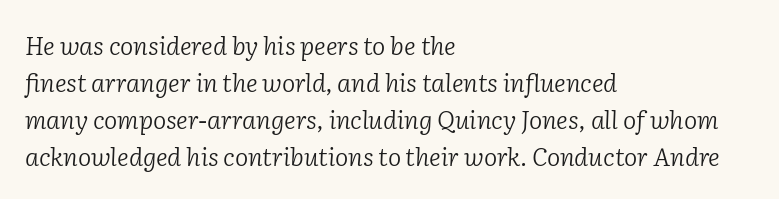
Q: Is the text bold? A: No.
Q: Is the text italic (slanted)? A: Yes, it leans right by about 2 degrees.
Q: Is the text underlined? A: No.
Q: How is the paragraph aligned? A: Left-aligned.
Q: Is the spacing between letters normal or unusually wide? A: Normal.
Q: Is the spacing between lines tight, normal or loose? A: Normal.
